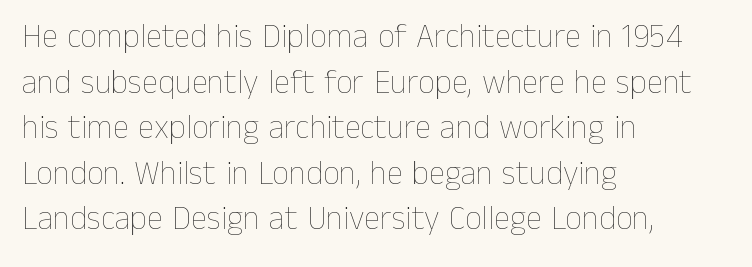
{"italic": "no", "bold": "no", "weight": "thin", "width": "normal", "stroke_contrast": "low", "x_height": "medium", "monospaced": "no", "underline": "no", "align": "left", "line_spacing": "normal", "line_spacing_ratio": 1.38, "letter_spacing": "normal", "letter_spacing_em": 0.0, "glyph_px": 33}
